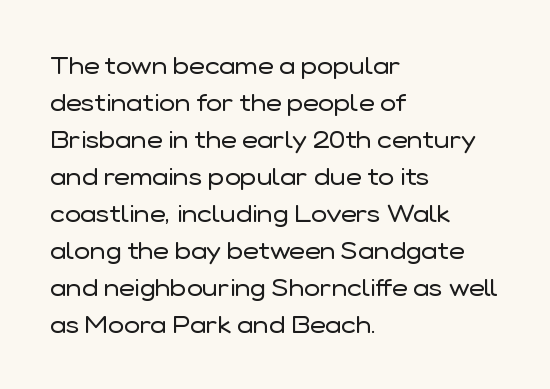
{"italic": "no", "bold": "no", "underline": "no", "align": "left", "line_spacing": "normal", "line_spacing_ratio": 1.54, "letter_spacing": "normal", "letter_spacing_em": 0.0, "glyph_px": 24}
